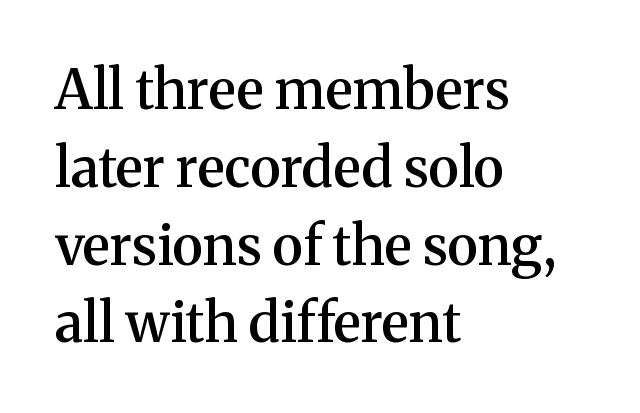
Q: Is the text bold? A: Semi-bold.
Q: Is the text italic (slanted)? A: No, it is upright.
Q: Is the typeface a serif or a sans-serif typeface? A: Serif.
Q: Is the text underlined? A: No.
Q: How is the paragraph aligned? A: Left-aligned.
Q: Is the spacing between letters normal or unusually wide? A: Normal.
Q: Is the spacing between lines tight, normal or loose? A: Normal.
Q: Width (condensed, normal, or wide)? A: Normal.
Q: Stroke contrast? A: Medium.
Q: x-height? A: Medium.
Q: Monospaced? A: No.
